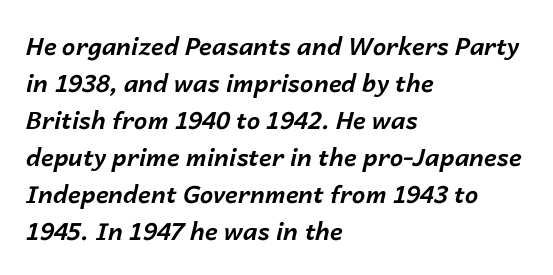
Q: Is the text bold? A: Yes.
Q: Is the text italic (slanted)? A: Yes, it leans right by about 14 degrees.
Q: Is the text underlined? A: No.
Q: How is the paragraph aligned? A: Left-aligned.
Q: Is the spacing between letters normal or unusually wide? A: Normal.
Q: Is the spacing between lines tight, normal or loose? A: Normal.
